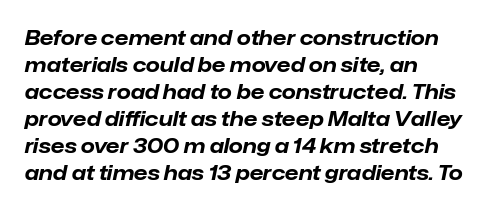
Q: Is the text bold? A: Yes.
Q: Is the text italic (slanted)? A: Yes, it leans right by about 12 degrees.
Q: Is the text underlined? A: No.
Q: How is the paragraph aligned? A: Left-aligned.
Q: Is the spacing between letters normal or unusually wide? A: Normal.
Q: Is the spacing between lines tight, normal or loose? A: Normal.
